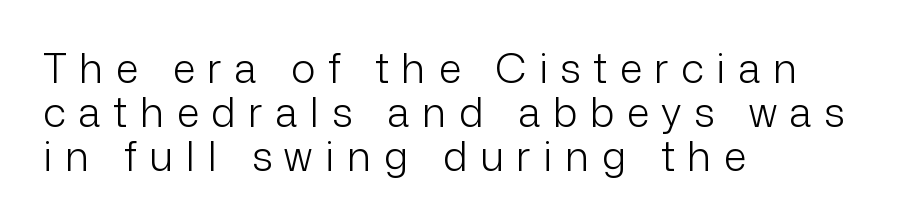
The passage shown is not underscored anywhere. Each line starts at the same left margin while the right side varies. This sample uses expanded letter spacing, leaving extra air between glyphs. A light-to-regular cut is what we see here.
